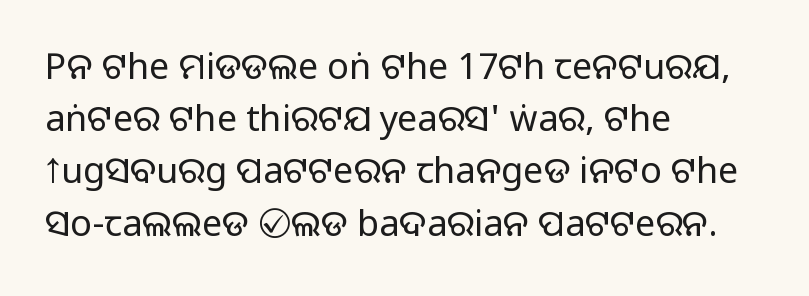
Q: Is the text bold? A: No.
Q: Is the text italic (slanted)? A: No, it is upright.
Q: Is the typeface a serif or a sans-serif typeface? A: Sans-serif.
Q: Is the text underlined? A: No.
Q: How is the paragraph aligned? A: Left-aligned.
Q: Is the spacing between letters normal or unusually wide? A: Normal.
Q: Is the spacing between lines tight, normal or loose? A: Normal.
Q: Width (condensed, normal, or wide)? A: Normal.
Q: Stroke contrast? A: Low.
Q: x-height? A: Large.
Q: Monospaced? A: No.
